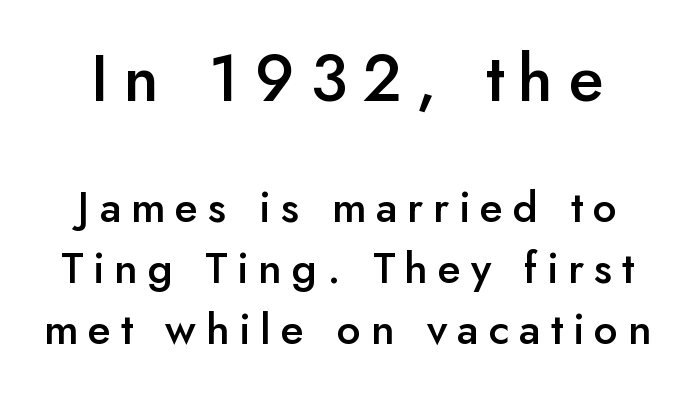
Q: Is the text bold? A: Semi-bold.
Q: Is the text italic (slanted)? A: No, it is upright.
Q: Is the typeface a serif or a sans-serif typeface? A: Sans-serif.
Q: Is the text underlined? A: No.
Q: Is the spacing between letters normal or unusually wide? A: Unusually wide.
Q: Is the spacing between lines tight, normal or loose? A: Normal.
Q: Which block of text is set in a larger size, the first (top) or the second (bottom)? A: The first (top) one.
Q: Width (condensed, normal, or wide)? A: Normal.
Q: Stroke contrast? A: Low.
Q: x-height? A: Small.
Q: Monospaced? A: No.
